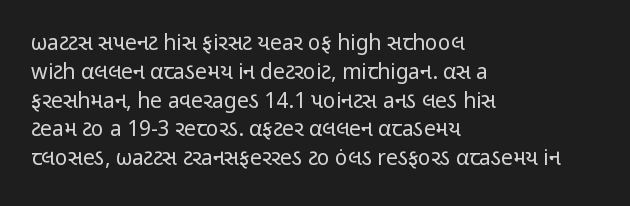
Q: Is the text bold? A: No.
Q: Is the text italic (slanted)? A: No, it is upright.
Q: Is the text underlined? A: No.
Q: How is the paragraph aligned? A: Left-aligned.
Q: Is the spacing between letters normal or unusually wide? A: Normal.
Q: Is the spacing between lines tight, normal or loose? A: Normal.
